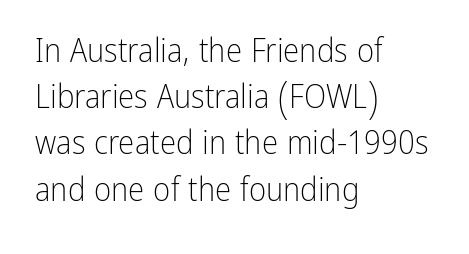
Q: Is the text bold? A: No.
Q: Is the text italic (slanted)? A: No, it is upright.
Q: Is the typeface a serif or a sans-serif typeface? A: Sans-serif.
Q: Is the text underlined? A: No.
Q: How is the paragraph aligned? A: Left-aligned.
Q: Is the spacing between letters normal or unusually wide? A: Normal.
Q: Is the spacing between lines tight, normal or loose? A: Normal.
Q: Width (condensed, normal, or wide)? A: Condensed.
Q: Stroke contrast? A: Low.
Q: x-height? A: Medium.
Q: Monospaced? A: No.
